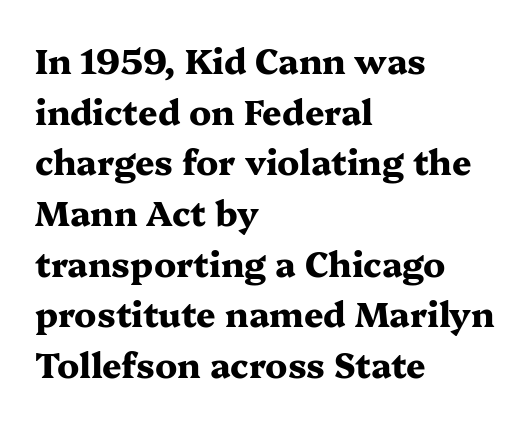
The image shows 34 px heavy, wide serif type, upright; set left-aligned, normal line spacing (1.49x), normal letter spacing, not underlined; medium stroke contrast and a medium x-height.
